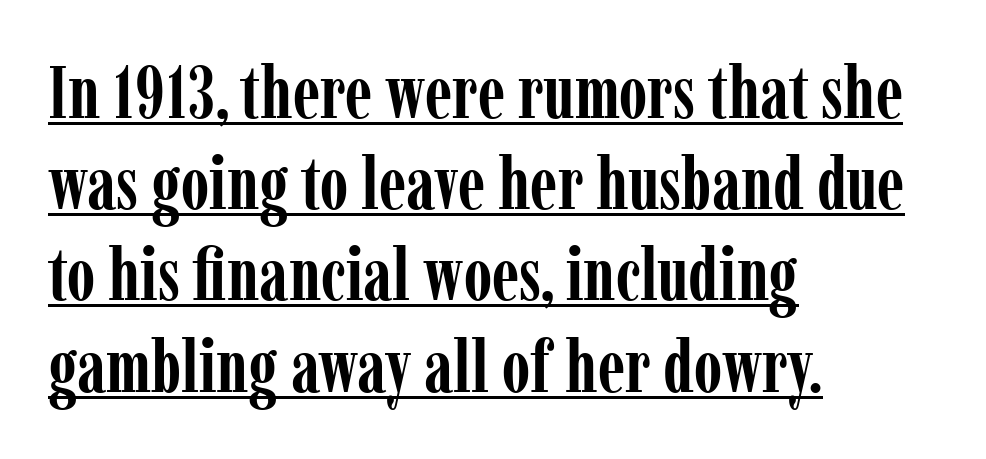
The image shows 73 px semibold, condensed serif type, upright; set left-aligned, normal line spacing (1.25x), normal letter spacing, underlined; low stroke contrast and a medium x-height.
